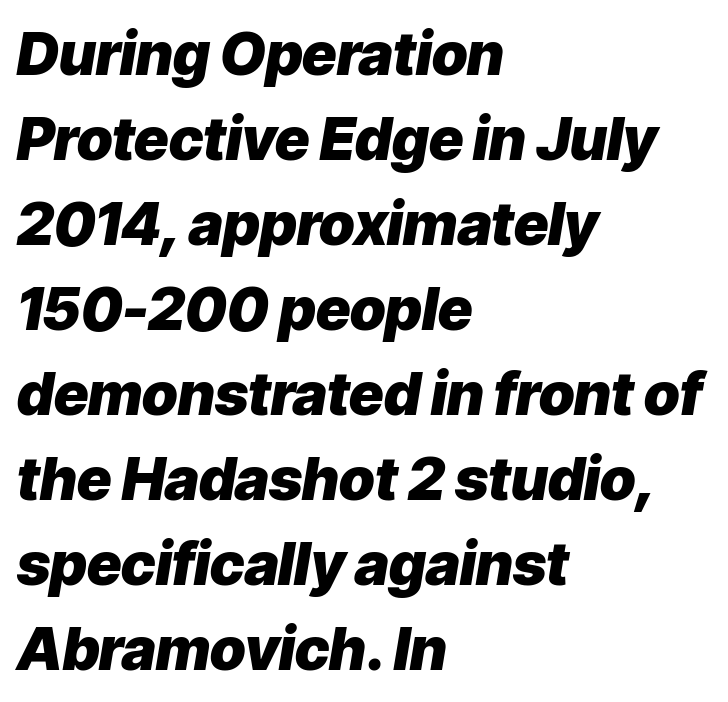
The image shows 59 px heavy type, italic (leaning right); set left-aligned, normal line spacing (1.44x), normal letter spacing, not underlined; low stroke contrast and a medium x-height.
